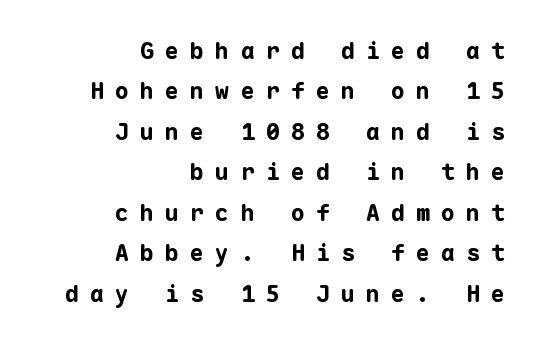
The image shows 23 px bold type, upright; set right-aligned, line spacing 1.76x, unusually wide letter spacing (+0.49 em), not underlined.
